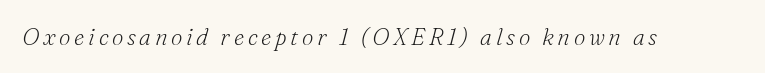
The image shows 23 px text type, italic (leaning right); set not underlined.
